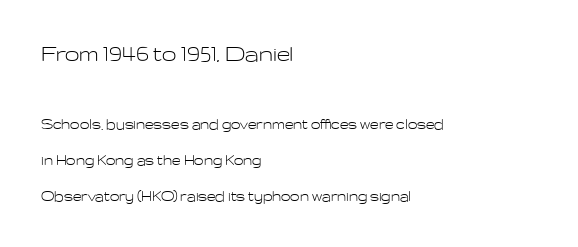
These lines stack with their left ends in a neat column. The block of text is sparse from top to bottom, with ample space between rows. It's the straight-up-and-down kind of type. The space directly below the letters is spotless. What stands out about the letter spacing? Nothing — it is the standard amount.
